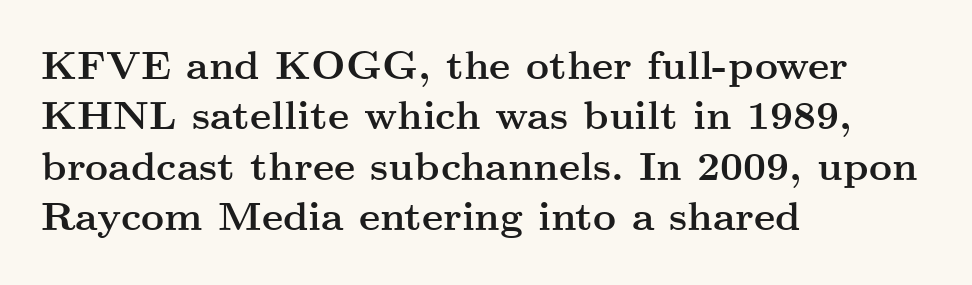
Q: Is the text bold? A: Yes.
Q: Is the text italic (slanted)? A: No, it is upright.
Q: Is the typeface a serif or a sans-serif typeface? A: Serif.
Q: Is the text underlined? A: No.
Q: How is the paragraph aligned? A: Left-aligned.
Q: Is the spacing between letters normal or unusually wide? A: Normal.
Q: Is the spacing between lines tight, normal or loose? A: Normal.
Q: Width (condensed, normal, or wide)? A: Wide.
Q: Stroke contrast? A: Medium.
Q: x-height? A: Small.
Q: Monospaced? A: No.
